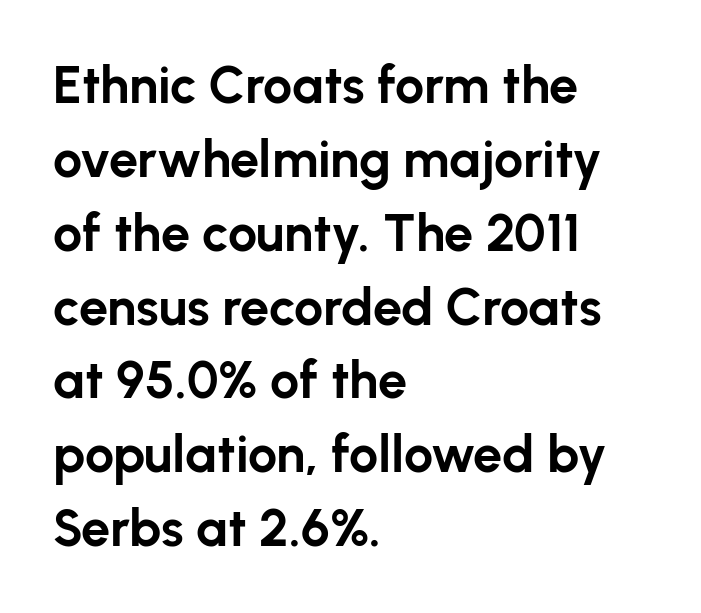
The image shows 52 px bold sans-serif type, upright; set left-aligned, normal line spacing (1.42x), normal letter spacing, not underlined; low stroke contrast and a medium x-height.
